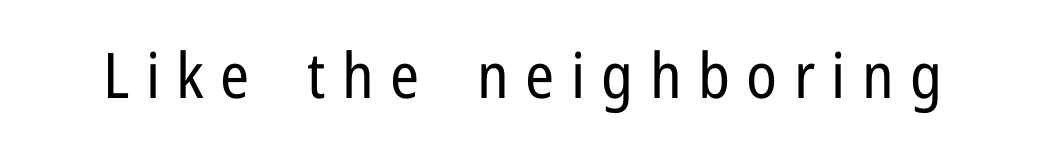
The image shows 63 px regular-weight, condensed sans-serif type, upright; set unusually wide letter spacing (+0.26 em), not underlined; low stroke contrast and a medium x-height.
